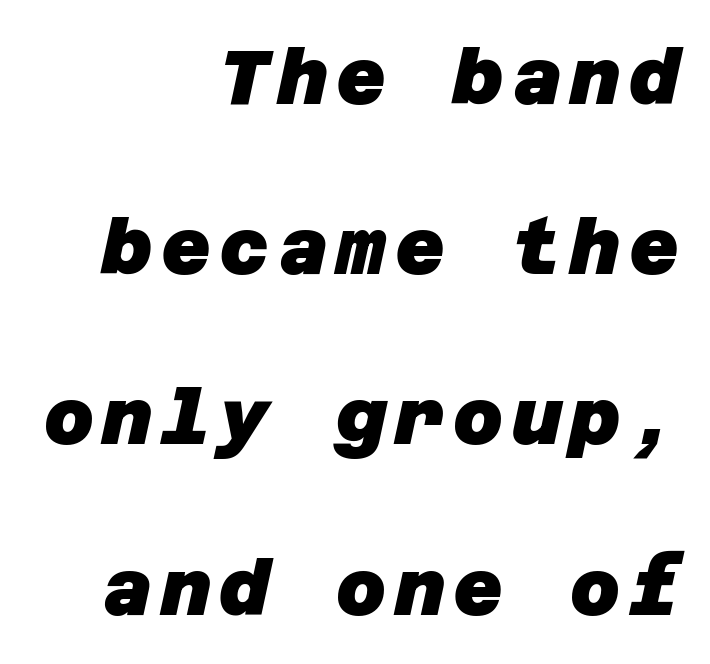
The image shows 77 px heavy sans-serif type; set right-aligned, loose line spacing (2.21x), not underlined; low stroke contrast and a large x-height.
